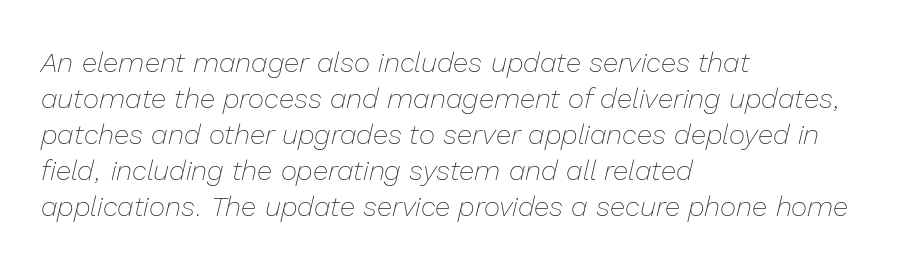
The image shows 28 px thin type, italic (leaning right); set left-aligned, normal line spacing (1.29x), normal letter spacing, not underlined; low stroke contrast and a medium x-height.
